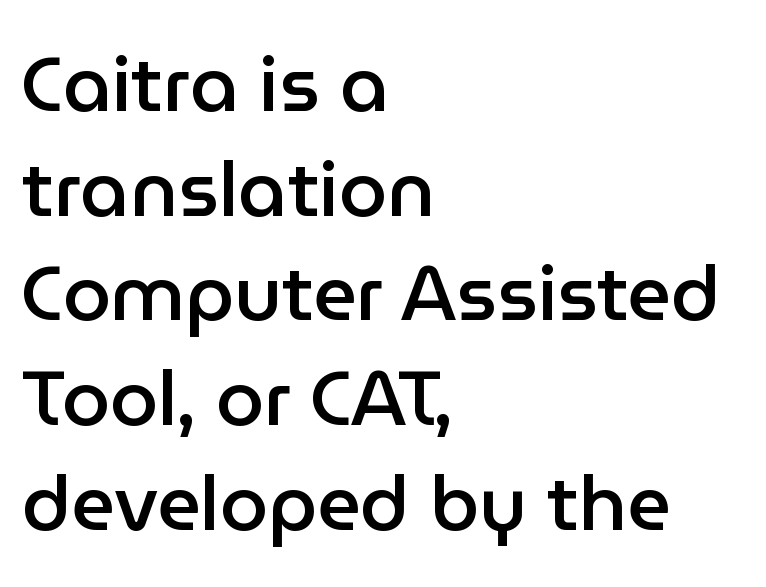
Q: Is the text bold? A: Semi-bold.
Q: Is the text italic (slanted)? A: No, it is upright.
Q: Is the typeface a serif or a sans-serif typeface? A: Sans-serif.
Q: Is the text underlined? A: No.
Q: How is the paragraph aligned? A: Left-aligned.
Q: Is the spacing between letters normal or unusually wide? A: Normal.
Q: Is the spacing between lines tight, normal or loose? A: Normal.
Q: Width (condensed, normal, or wide)? A: Normal.
Q: Stroke contrast? A: Low.
Q: x-height? A: Medium.
Q: Monospaced? A: No.
